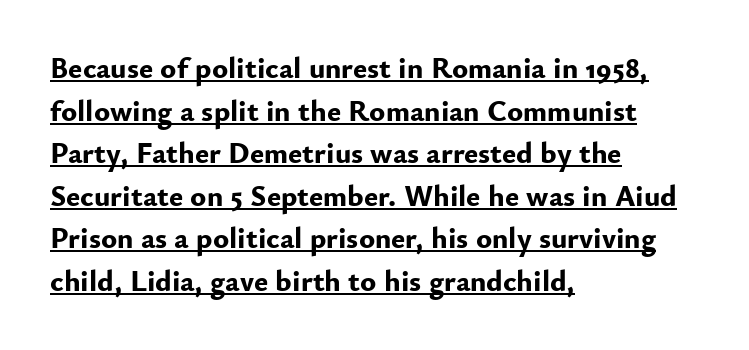
The image shows 30 px bold sans-serif type, upright; set left-aligned, normal line spacing (1.42x), normal letter spacing, underlined; low stroke contrast and a small x-height.
